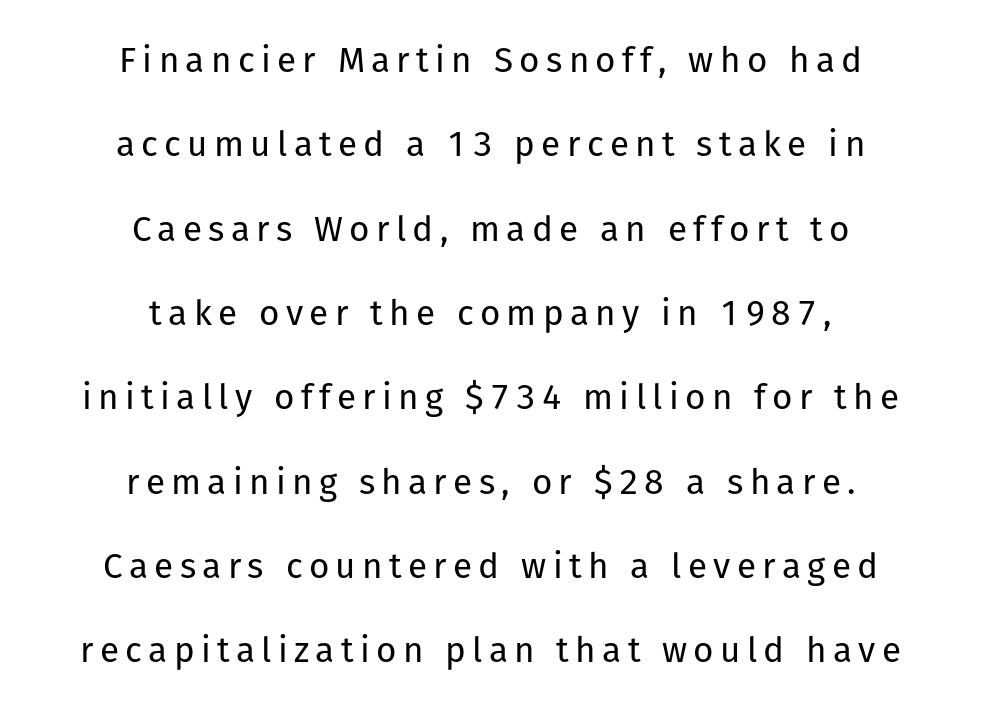
The image shows 35 px regular-weight sans-serif type, upright; set centered, loose line spacing (2.41x), not underlined; low stroke contrast and a medium x-height.
